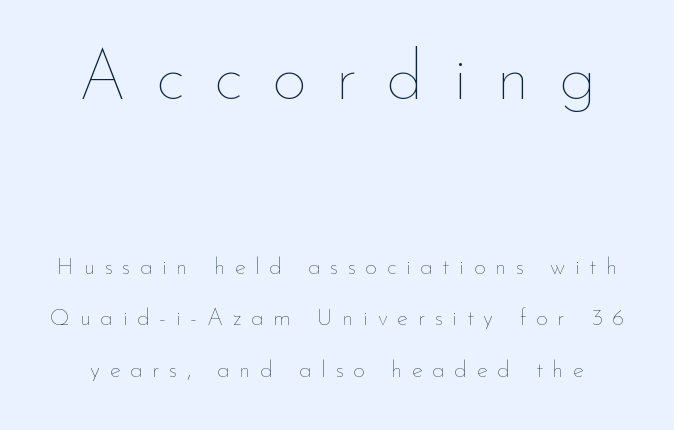
Q: Is the text bold? A: No.
Q: Is the text italic (slanted)? A: No, it is upright.
Q: Is the text underlined? A: No.
Q: Is the spacing between letters normal or unusually wide? A: Unusually wide.
Q: Is the spacing between lines tight, normal or loose? A: Loose.
Q: Which block of text is set in a larger size, the first (top) or the second (bottom)? A: The first (top) one.
Q: Width (condensed, normal, or wide)? A: Normal.
Q: Stroke contrast? A: Low.
Q: x-height? A: Small.
Q: Monospaced? A: No.
